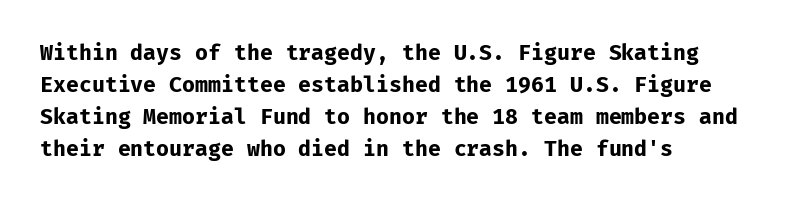
Tracking value appears to be zero — textbook default spacing. Is the type bold? Yes — the strokes are clearly thick and heavy. The block of text has a typical density, with ordinary space between rows. The rag falls on the right side of this text block. Words float on clear page, feet unadorned.
